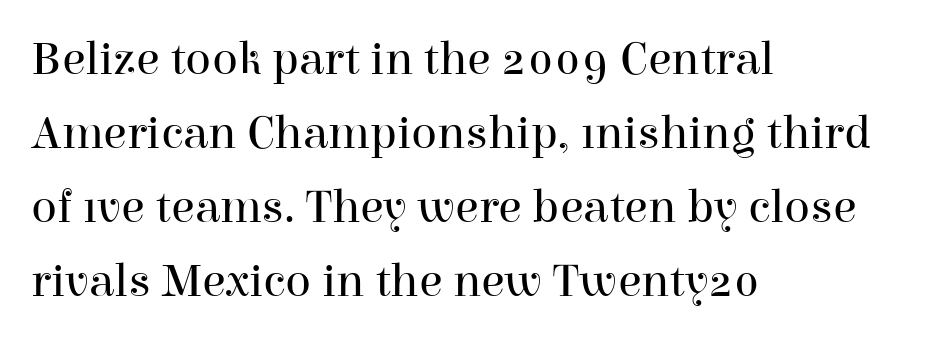
The image shows 48 px regular-weight serif type, upright; set left-aligned, normal line spacing (1.54x), normal letter spacing, not underlined; high stroke contrast and a medium x-height.
